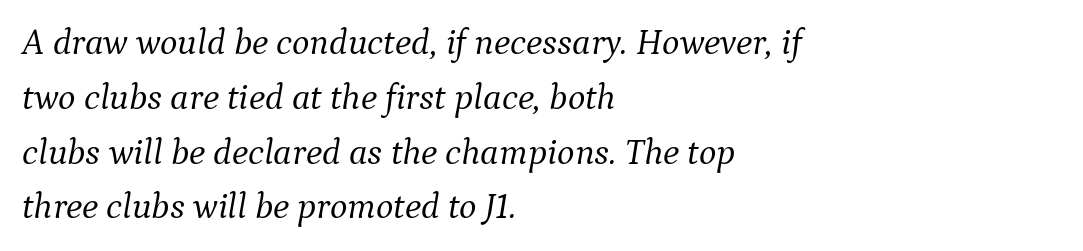
Q: Is the text bold? A: No.
Q: Is the text italic (slanted)? A: Yes, it leans right by about 9 degrees.
Q: Is the typeface a serif or a sans-serif typeface? A: Serif.
Q: Is the text underlined? A: No.
Q: How is the paragraph aligned? A: Left-aligned.
Q: Is the spacing between letters normal or unusually wide? A: Normal.
Q: Is the spacing between lines tight, normal or loose? A: Normal.
Q: Width (condensed, normal, or wide)? A: Normal.
Q: Stroke contrast? A: Medium.
Q: x-height? A: Medium.
Q: Monospaced? A: No.
